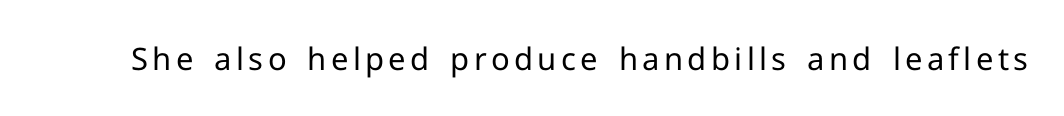
Q: Is the text bold? A: No.
Q: Is the text italic (slanted)? A: No, it is upright.
Q: Is the typeface a serif or a sans-serif typeface? A: Sans-serif.
Q: Is the text underlined? A: No.
Q: Width (condensed, normal, or wide)? A: Normal.
Q: Stroke contrast? A: Low.
Q: x-height? A: Medium.
Q: Monospaced? A: No.
